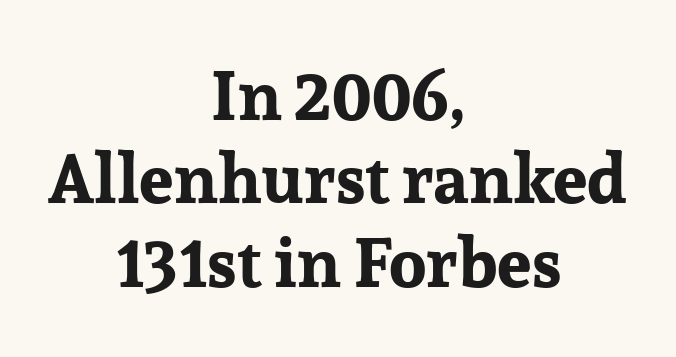
The image shows 69 px bold serif type, upright; set centered, line spacing 1.21x, normal letter spacing, not underlined; low stroke contrast and a medium x-height.
